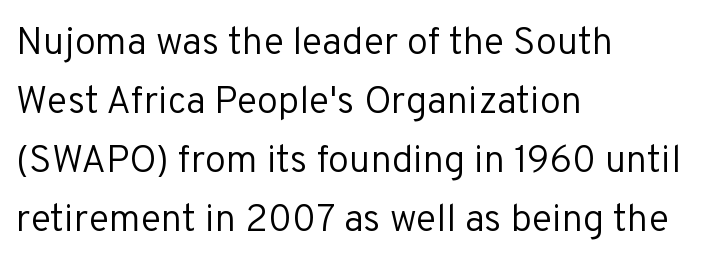
The weight would be labelled regular, book, light, or lighter still. These lines sit exactly where default settings would place them. Characters remain perfectly vertical along every line. The type is set solid horizontally, with unmodified tracking. The typesetter chose a ragged-right arrangement here. Is this a sans? Yes — the strokes have no serifs.
